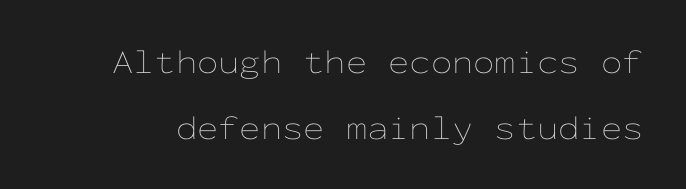
Q: Is the text bold? A: No.
Q: Is the text italic (slanted)? A: No, it is upright.
Q: Is the text underlined? A: No.
Q: Is the spacing between letters normal or unusually wide? A: Normal.
Q: Is the spacing between lines tight, normal or loose? A: Loose.
Q: Width (condensed, normal, or wide)? A: Wide.
Q: Stroke contrast? A: Low.
Q: x-height? A: Medium.
Q: Monospaced? A: Yes.
